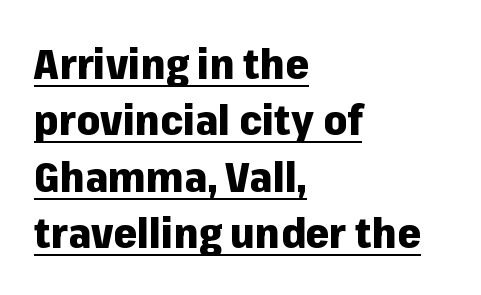
{"serif": "no", "italic": "no", "bold": "yes", "weight": "heavy", "width": "normal", "stroke_contrast": "low", "x_height": "medium", "monospaced": "no", "underline": "yes", "align": "left", "line_spacing": "normal", "line_spacing_ratio": 1.34, "letter_spacing": "normal", "letter_spacing_em": 0.0, "glyph_px": 42}
